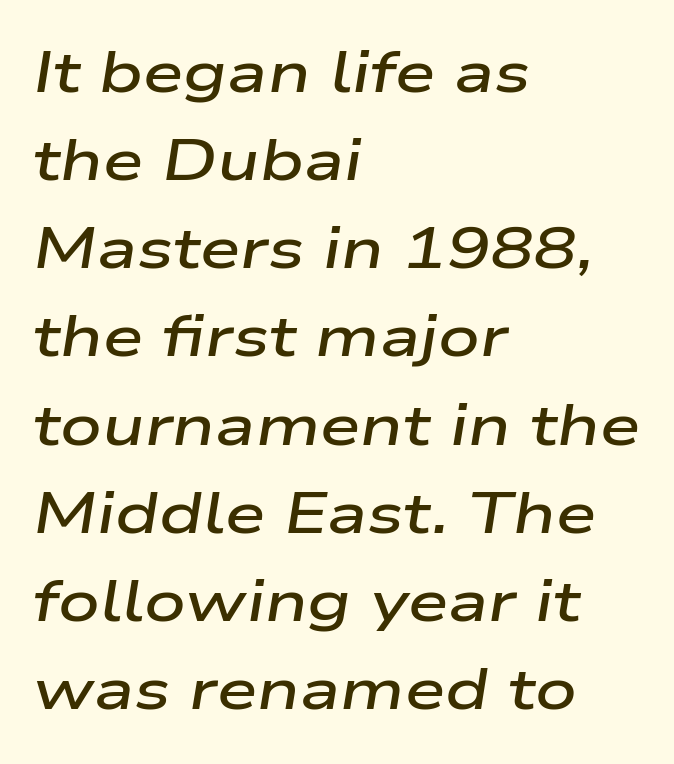
The image shows 58 px semibold, wide type, italic (leaning right); set left-aligned, normal line spacing (1.52x), normal letter spacing, not underlined; low stroke contrast and a medium x-height.
